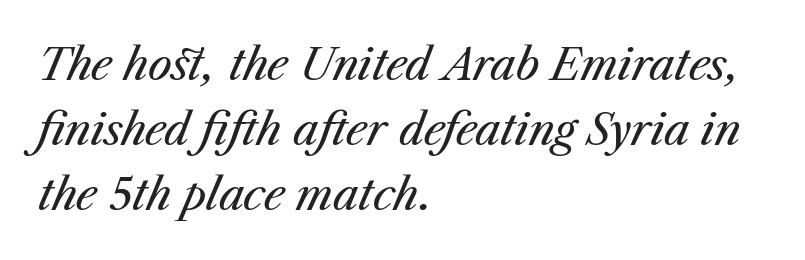
Each row of text sits above clean, open space. Nothing heavy about these letters — not bold at all. You could not count columns in this text — the font is proportionally spaced. One glance says typical: line gaps are just what's usual. You can tell it's italic because the verticals aren't actually vertical.
